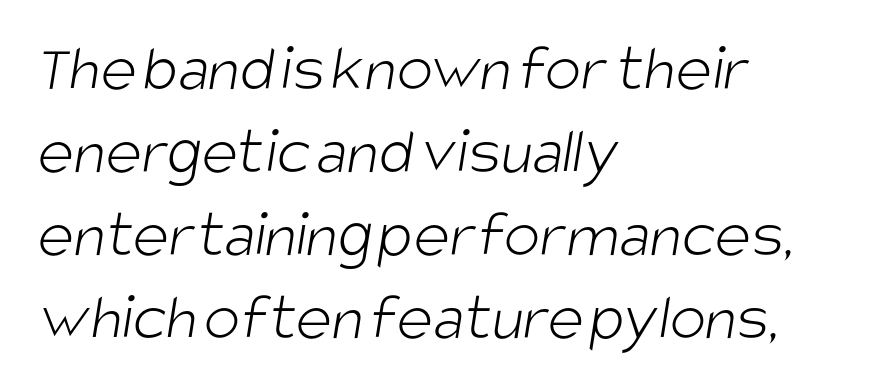
The image shows 68 px light, condensed sans-serif type; set left-aligned, line spacing 1.22x, normal letter spacing, not underlined; low stroke contrast and a large x-height.
